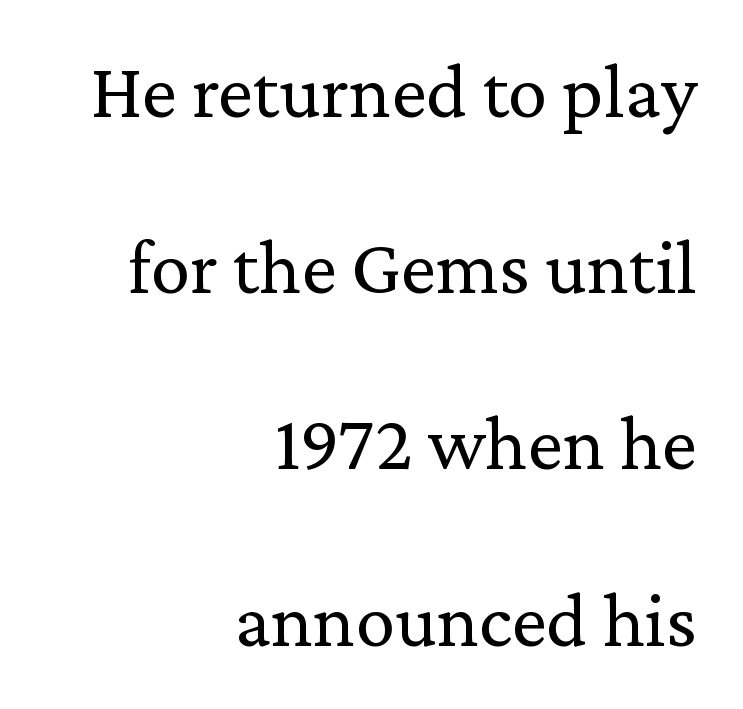
{"serif": "yes", "italic": "no", "bold": "no", "weight": "regular", "width": "normal", "stroke_contrast": "low", "x_height": "medium", "monospaced": "no", "underline": "no", "align": "right", "line_spacing": "loose", "line_spacing_ratio": 2.23, "letter_spacing": "normal", "letter_spacing_em": 0.0, "glyph_px": 79}
